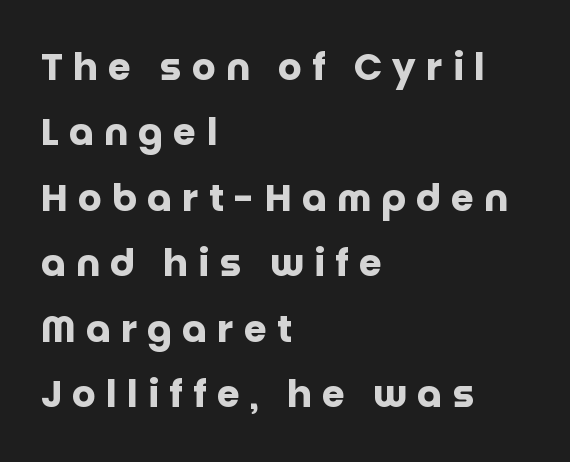
Q: Is the text bold? A: Yes.
Q: Is the text italic (slanted)? A: No, it is upright.
Q: Is the typeface a serif or a sans-serif typeface? A: Sans-serif.
Q: Is the text underlined? A: No.
Q: How is the paragraph aligned? A: Left-aligned.
Q: Is the spacing between letters normal or unusually wide? A: Unusually wide.
Q: Width (condensed, normal, or wide)? A: Normal.
Q: Stroke contrast? A: Low.
Q: x-height? A: Large.
Q: Monospaced? A: No.
